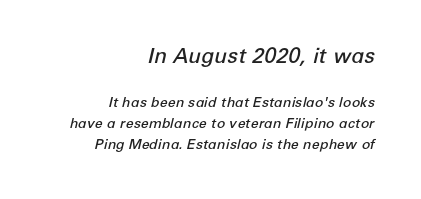
Q: Is the text bold? A: Semi-bold.
Q: Is the text italic (slanted)? A: Yes, it leans right by about 12 degrees.
Q: Is the text underlined? A: No.
Q: How is the paragraph aligned? A: Right-aligned.
Q: Is the spacing between letters normal or unusually wide? A: Normal.
Q: Is the spacing between lines tight, normal or loose? A: Normal.
Q: Which block of text is set in a larger size, the first (top) or the second (bottom)? A: The first (top) one.
